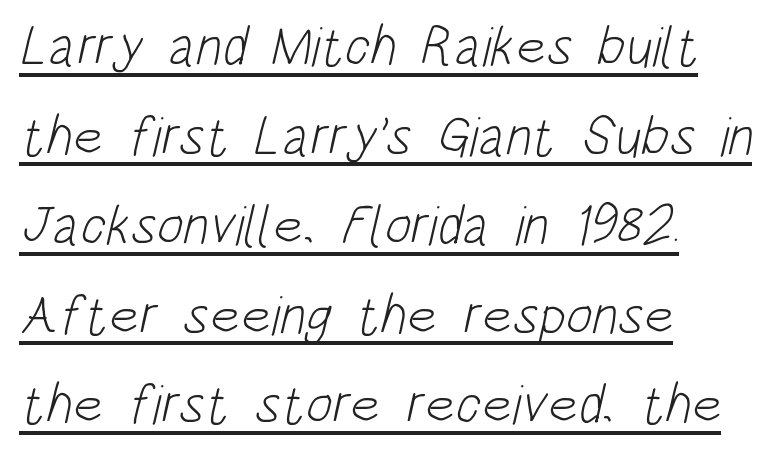
{"serif": "no", "bold": "no", "weight": "light", "width": "condensed", "stroke_contrast": "low", "x_height": "large", "monospaced": "no", "underline": "yes", "align": "left", "line_spacing": "normal", "line_spacing_ratio": 1.6, "letter_spacing": "normal", "letter_spacing_em": 0.0, "glyph_px": 56}
